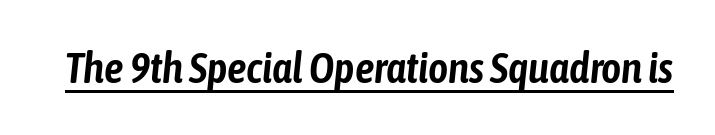
{"italic": "yes", "lean": "right", "slant_degrees": 6, "width": "condensed", "stroke_contrast": "low", "x_height": "medium", "monospaced": "no", "underline": "yes", "letter_spacing": "normal", "letter_spacing_em": 0.0, "glyph_px": 43}
